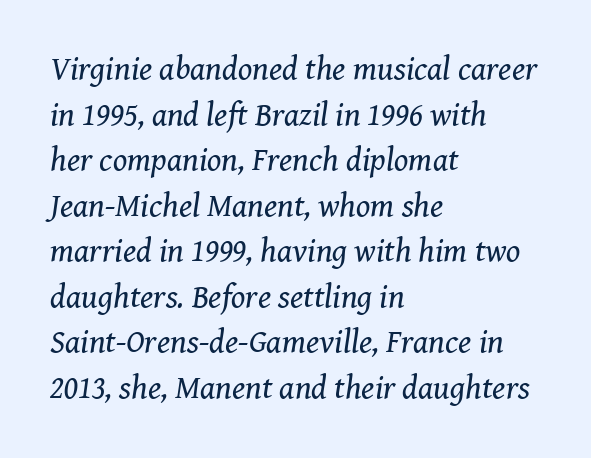
Alignment: flush left. Caption: standard tracking, unaltered. This sample uses a serif face. Tall strokes in this sample are angled rather than plumb.
